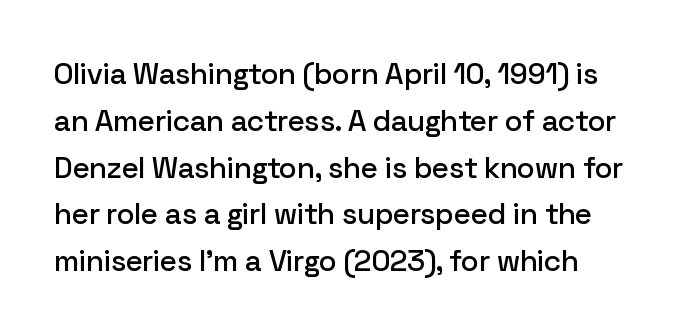
Q: Is the text italic (slanted)? A: No, it is upright.
Q: Is the typeface a serif or a sans-serif typeface? A: Sans-serif.
Q: Is the text underlined? A: No.
Q: Is the spacing between letters normal or unusually wide? A: Normal.
Q: Is the spacing between lines tight, normal or loose? A: Normal.
Q: Width (condensed, normal, or wide)? A: Normal.
Q: Stroke contrast? A: Low.
Q: x-height? A: Medium.
Q: Monospaced? A: No.
